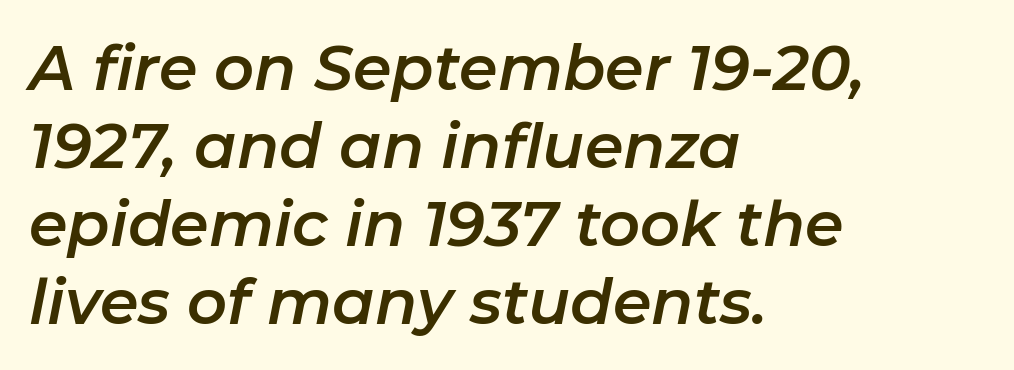
Q: Is the text italic (slanted)? A: Yes, it leans right by about 11 degrees.
Q: Is the text underlined? A: No.
Q: How is the paragraph aligned? A: Left-aligned.
Q: Is the spacing between letters normal or unusually wide? A: Normal.
Q: Is the spacing between lines tight, normal or loose? A: Normal.
Q: Width (condensed, normal, or wide)? A: Normal.
Q: Stroke contrast? A: Low.
Q: x-height? A: Medium.
Q: Monospaced? A: No.
